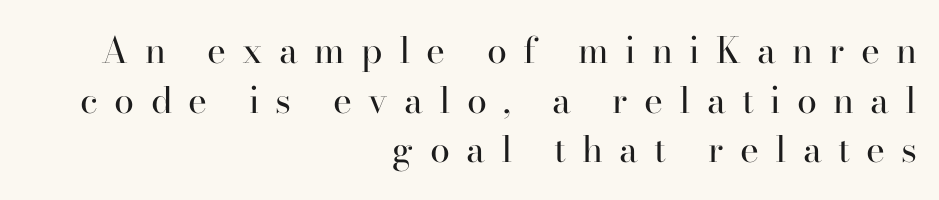
Inter-character spacing is expanded well beyond the font's built-in metrics. Summary of vertical rhythm: regular, with standard interline spacing. Is this a fixed-width face? No — the glyphs have proportional, varying widths. A roman cut, with each character standing at attention.
